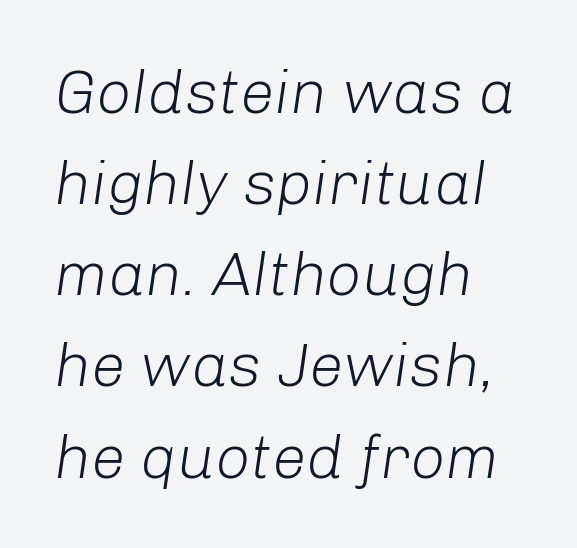
Q: Is the text bold? A: No.
Q: Is the text italic (slanted)? A: Yes, it leans right by about 8 degrees.
Q: Is the text underlined? A: No.
Q: How is the paragraph aligned? A: Left-aligned.
Q: Is the spacing between letters normal or unusually wide? A: Normal.
Q: Is the spacing between lines tight, normal or loose? A: Normal.
Q: Width (condensed, normal, or wide)? A: Normal.
Q: Stroke contrast? A: Low.
Q: x-height? A: Medium.
Q: Monospaced? A: No.
